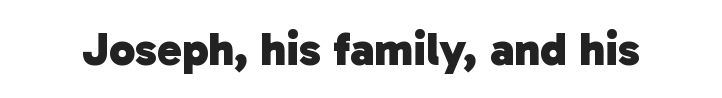
Do the characters align in a grid? No, the font is proportional. Glance below the letters and you will spot only blank space. This sample uses a sans-serif face. Plenty of ink on the page — the face is bold. Caption: standard tracking, unaltered.
